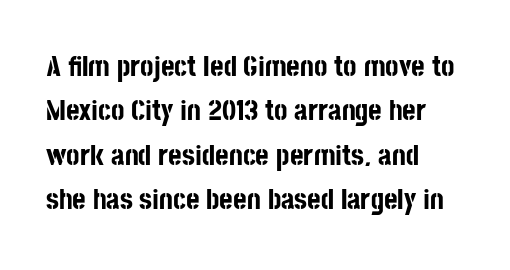
Q: Is the text bold? A: Yes.
Q: Is the text italic (slanted)? A: No, it is upright.
Q: Is the typeface a serif or a sans-serif typeface? A: Sans-serif.
Q: Is the text underlined? A: No.
Q: How is the paragraph aligned? A: Left-aligned.
Q: Is the spacing between letters normal or unusually wide? A: Normal.
Q: Is the spacing between lines tight, normal or loose? A: Normal.
Q: Width (condensed, normal, or wide)? A: Condensed.
Q: Stroke contrast? A: Low.
Q: x-height? A: Large.
Q: Monospaced? A: No.
